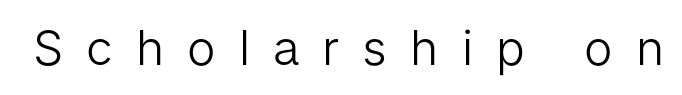
The image shows 48 px light sans-serif type, upright; set unusually wide letter spacing (+0.48 em), not underlined; low stroke contrast and a medium x-height.
